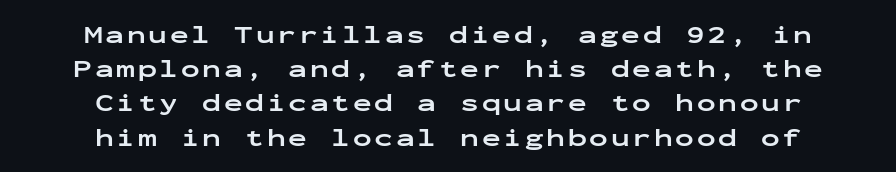
Type without underlining. Caption: multi-line text, centered on the measure. The leading is moderate, giving the passage an even texture. Thick stems and heavy bowls — unmistakably bold.
